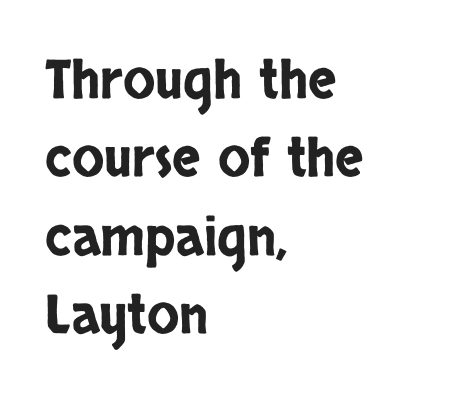
The image shows 53 px condensed sans-serif type, upright; set left-aligned, normal line spacing (1.48x), normal letter spacing, not underlined; low stroke contrast and a large x-height.
